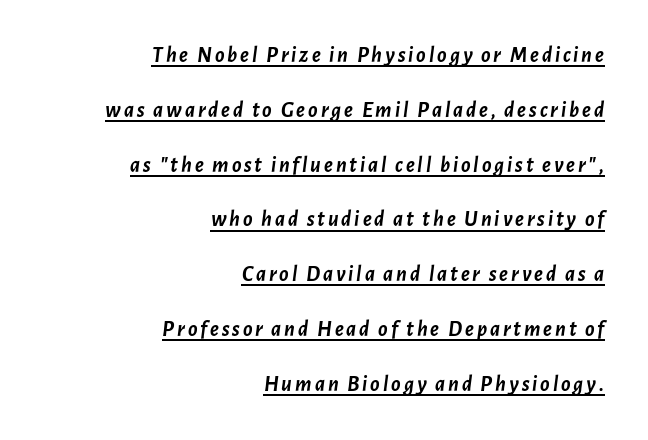
The image shows 22 px bold type, italic (leaning right); set right-aligned, loose line spacing (2.49x), underlined.
